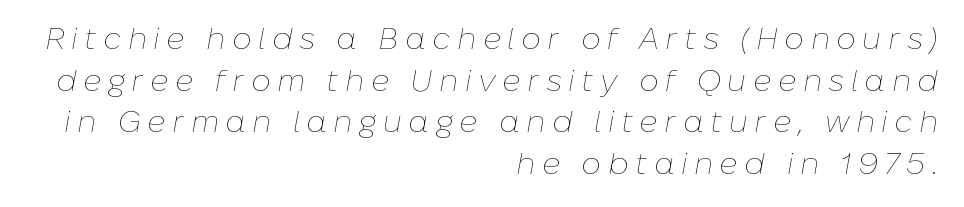
{"italic": "yes", "lean": "right", "slant_degrees": 10, "bold": "no", "weight": "thin", "width": "normal", "stroke_contrast": "low", "x_height": "medium", "monospaced": "no", "underline": "no", "align": "right", "line_spacing": "normal", "line_spacing_ratio": 1.34, "letter_spacing": "wide", "letter_spacing_em": 0.21, "glyph_px": 31}
